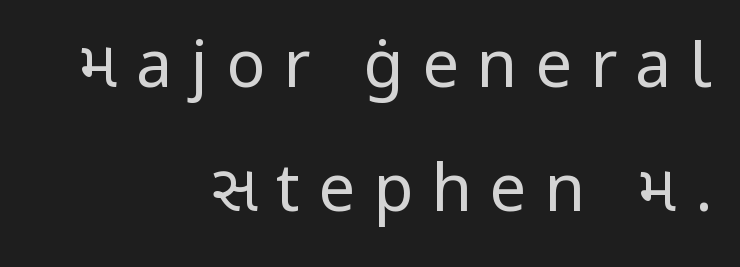
{"serif": "no", "italic": "no", "bold": "no", "weight": "regular", "width": "normal", "stroke_contrast": "low", "x_height": "medium", "monospaced": "no", "underline": "no", "align": "right", "line_spacing": "loose", "line_spacing_ratio": 1.91, "letter_spacing": "wide", "letter_spacing_em": 0.28, "glyph_px": 65}
